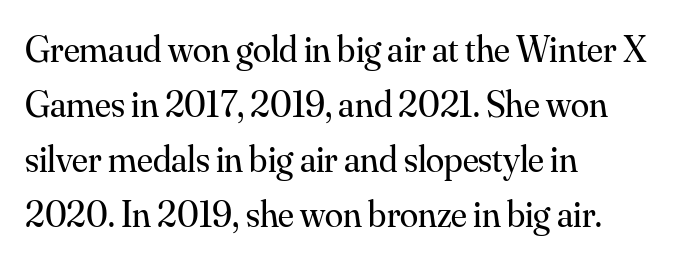
Q: Is the text bold? A: No.
Q: Is the text italic (slanted)? A: No, it is upright.
Q: Is the typeface a serif or a sans-serif typeface? A: Serif.
Q: Is the text underlined? A: No.
Q: How is the paragraph aligned? A: Left-aligned.
Q: Is the spacing between letters normal or unusually wide? A: Normal.
Q: Is the spacing between lines tight, normal or loose? A: Normal.
Q: Width (condensed, normal, or wide)? A: Normal.
Q: Stroke contrast? A: Medium.
Q: x-height? A: Small.
Q: Monospaced? A: No.
